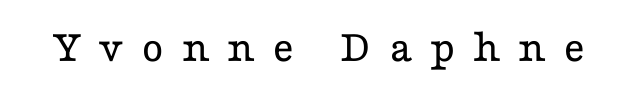
The rendering uses natural spacing where letterforms have individual widths. The letters stand straight up with perfectly vertical stems. In terms of letterspacing, this is a distinctly airy, spread setting. You can tell from the footed stems that serif type was used. Plain, unruled lines of type. This is not heavy type; no bold has been used.
